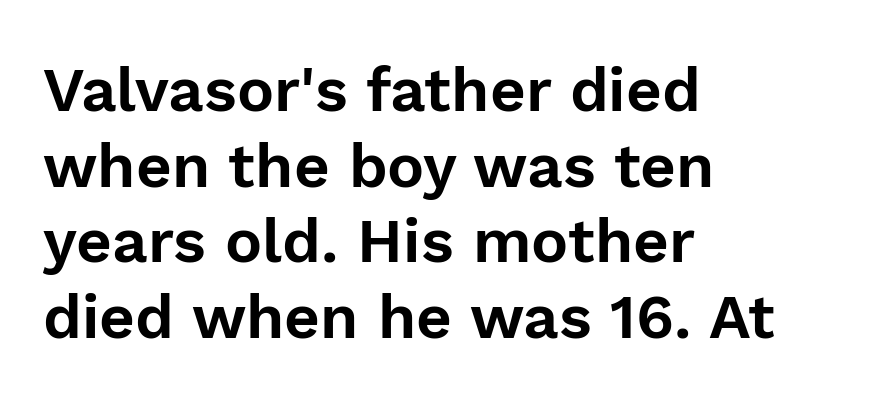
Plain, unruled lines of type. Look at the tracking — it's just the regular setting, nothing added. The lines in this sample share a left origin and differ only in where they stop. The face used here is proportionally spaced, like ordinary book or web type. A sans-serif font was chosen for this passage. The lettering stays uniformly vertical, giving the passage a roman look.
